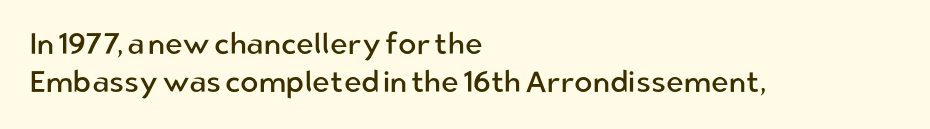
Q: Is the text bold? A: No.
Q: Is the text italic (slanted)? A: No, it is upright.
Q: Is the typeface a serif or a sans-serif typeface? A: Sans-serif.
Q: Is the text underlined? A: No.
Q: How is the paragraph aligned? A: Left-aligned.
Q: Is the spacing between letters normal or unusually wide? A: Normal.
Q: Is the spacing between lines tight, normal or loose? A: Normal.
Q: Width (condensed, normal, or wide)? A: Normal.
Q: Stroke contrast? A: Low.
Q: x-height? A: Medium.
Q: Monospaced? A: No.
